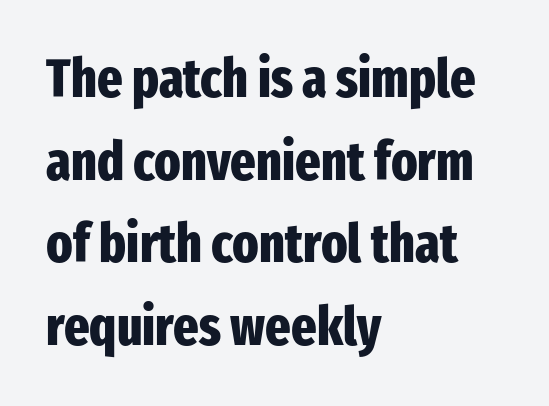
Q: Is the text bold? A: Yes.
Q: Is the text italic (slanted)? A: No, it is upright.
Q: Is the typeface a serif or a sans-serif typeface? A: Sans-serif.
Q: Is the text underlined? A: No.
Q: How is the paragraph aligned? A: Left-aligned.
Q: Is the spacing between letters normal or unusually wide? A: Normal.
Q: Is the spacing between lines tight, normal or loose? A: Normal.
Q: Width (condensed, normal, or wide)? A: Condensed.
Q: Stroke contrast? A: Low.
Q: x-height? A: Medium.
Q: Monospaced? A: No.
